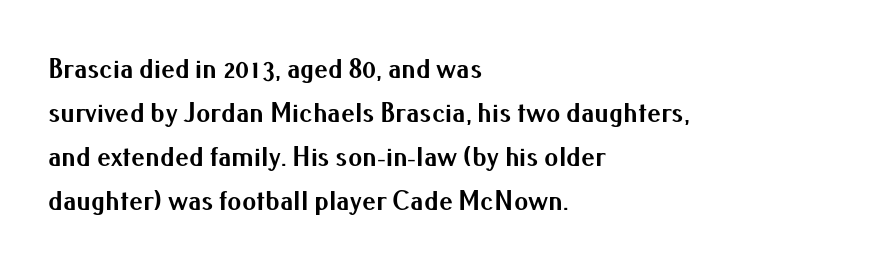
{"serif": "no", "italic": "no", "bold": "yes", "weight": "bold", "width": "normal", "stroke_contrast": "medium", "x_height": "small", "monospaced": "no", "underline": "no", "align": "left", "line_spacing": "normal", "line_spacing_ratio": 1.57, "letter_spacing": "normal", "letter_spacing_em": 0.0, "glyph_px": 28}
